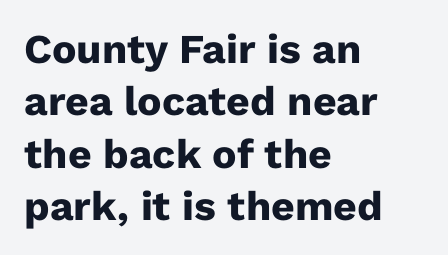
Q: Is the text bold? A: Yes.
Q: Is the text italic (slanted)? A: No, it is upright.
Q: Is the typeface a serif or a sans-serif typeface? A: Sans-serif.
Q: Is the text underlined? A: No.
Q: How is the paragraph aligned? A: Left-aligned.
Q: Is the spacing between letters normal or unusually wide? A: Normal.
Q: Is the spacing between lines tight, normal or loose? A: Normal.
Q: Width (condensed, normal, or wide)? A: Normal.
Q: Stroke contrast? A: Low.
Q: x-height? A: Medium.
Q: Monospaced? A: No.
